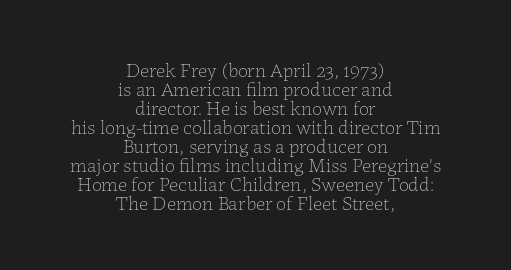
{"italic": "no", "bold": "no", "underline": "no", "align": "center", "line_spacing": "tight", "line_spacing_ratio": 0.95, "letter_spacing": "normal", "letter_spacing_em": 0.0, "glyph_px": 20}
